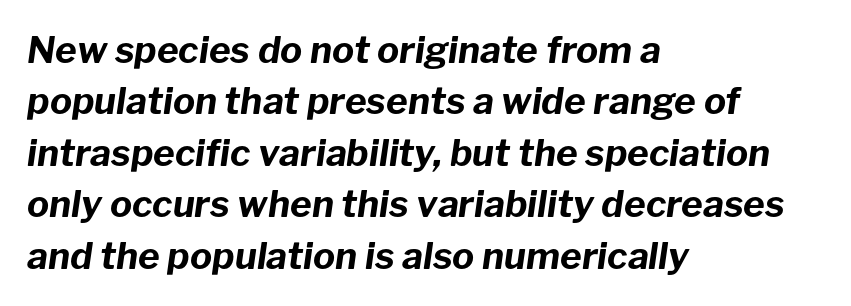
Letter spacing: default. Teacher's note: observe the even left margin — that is flush-left alignment. The rendering uses a moderate line-height, typical for paragraphs. How heavy is the stroke? Heavy — this is a bold.
